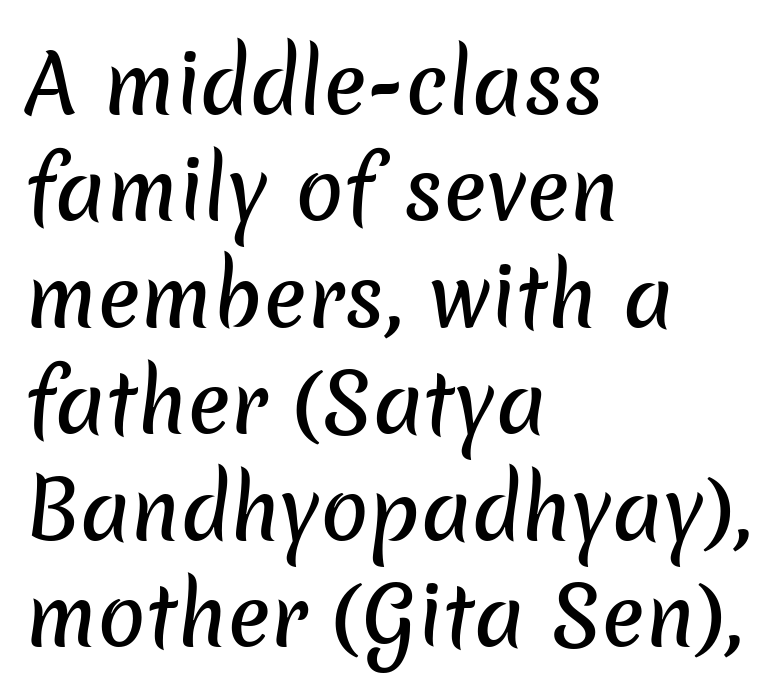
Q: Is the typeface a serif or a sans-serif typeface? A: Sans-serif.
Q: Is the text underlined? A: No.
Q: How is the paragraph aligned? A: Left-aligned.
Q: Is the spacing between letters normal or unusually wide? A: Normal.
Q: Is the spacing between lines tight, normal or loose? A: Normal.
Q: Width (condensed, normal, or wide)? A: Normal.
Q: Stroke contrast? A: Low.
Q: x-height? A: Medium.
Q: Monospaced? A: No.
